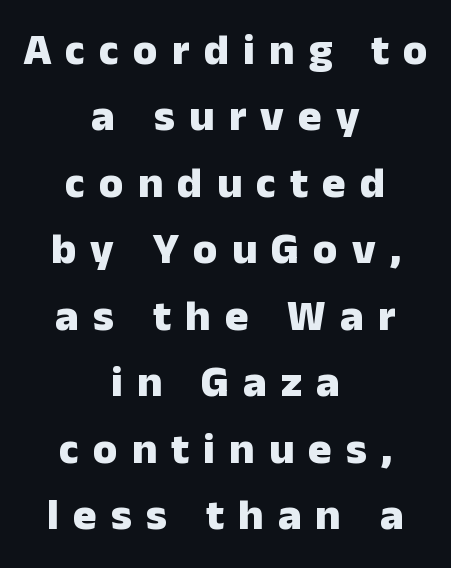
The image shows 44 px heavy sans-serif type, upright; set centered, normal line spacing (1.51x), unusually wide letter spacing (+0.32 em), not underlined; low stroke contrast and a medium x-height.
